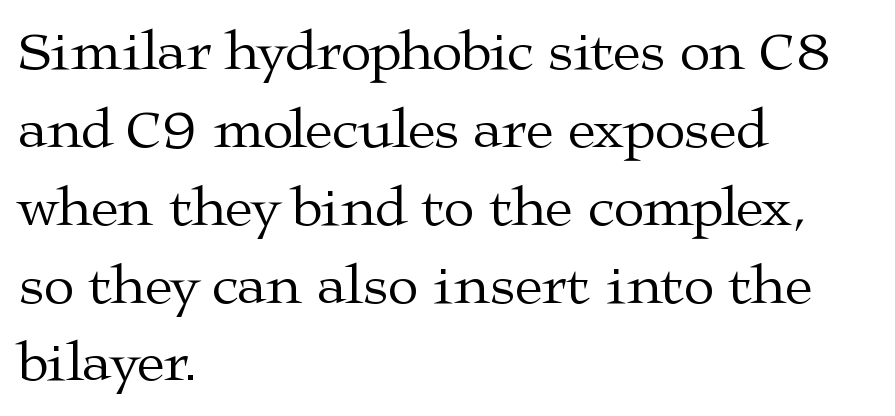
The image shows 56 px regular-weight, wide serif type, upright; set left-aligned, normal line spacing (1.39x), normal letter spacing, not underlined; medium stroke contrast and a medium x-height.
